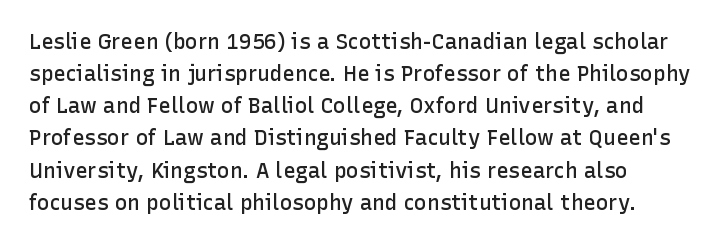
The image shows 21 px text type, upright; set left-aligned, normal line spacing (1.53x), normal letter spacing, not underlined.
